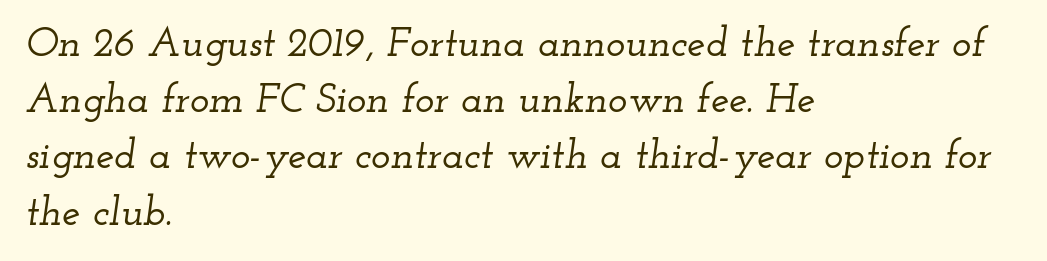
These lines are rendered in a variable-pitch font. Posture: slanted. A typesetter would call this leading conventional body-copy spacing. Here the glyphs are tracked normally, forming tight word shapes. Lines of text with bare space underneath. Observe the serifs anchoring each vertical stroke in this sample.
